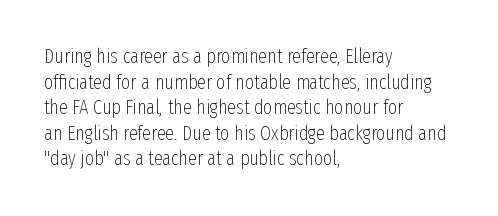
The image shows 20 px text type, upright; set left-aligned, normal line spacing (1.28x), normal letter spacing, not underlined.
